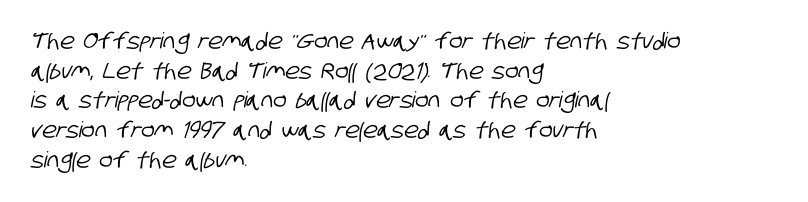
{"underline": "no", "align": "left", "line_spacing": "normal", "line_spacing_ratio": 1.35, "letter_spacing": "normal", "letter_spacing_em": 0.0, "glyph_px": 22}
